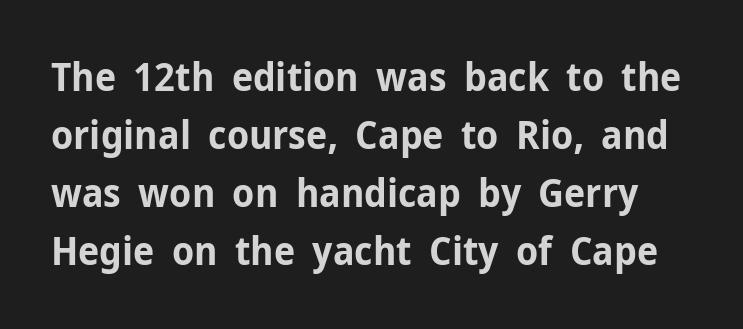
{"serif": "no", "italic": "no", "bold": "yes", "weight": "bold", "width": "normal", "stroke_contrast": "low", "x_height": "medium", "monospaced": "no", "underline": "no", "line_spacing": "normal", "line_spacing_ratio": 1.49, "letter_spacing": "normal", "letter_spacing_em": 0.0, "glyph_px": 39}
